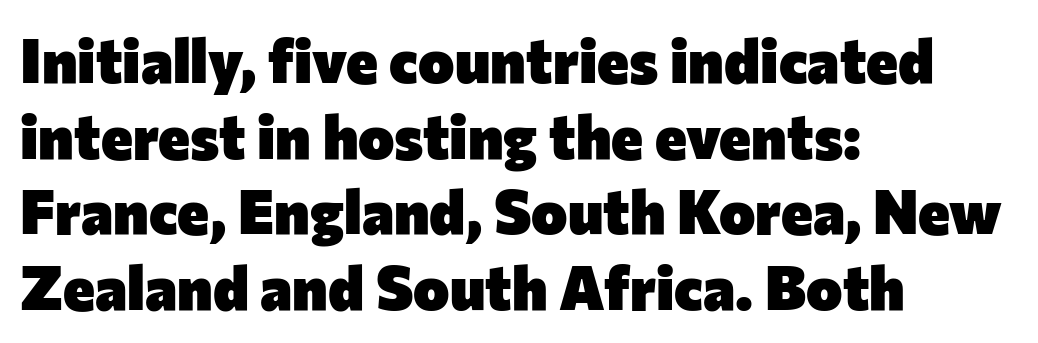
{"serif": "no", "italic": "no", "bold": "yes", "weight": "heavy", "width": "normal", "stroke_contrast": "low", "x_height": "medium", "monospaced": "no", "underline": "no", "align": "left", "line_spacing_ratio": 1.24, "letter_spacing": "normal", "letter_spacing_em": 0.0, "glyph_px": 61}
